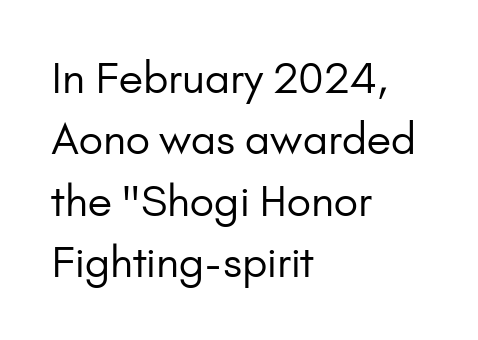
The image shows 42 px regular-weight sans-serif type, upright; set left-aligned, normal line spacing (1.46x), normal letter spacing, not underlined; low stroke contrast and a small x-height.
